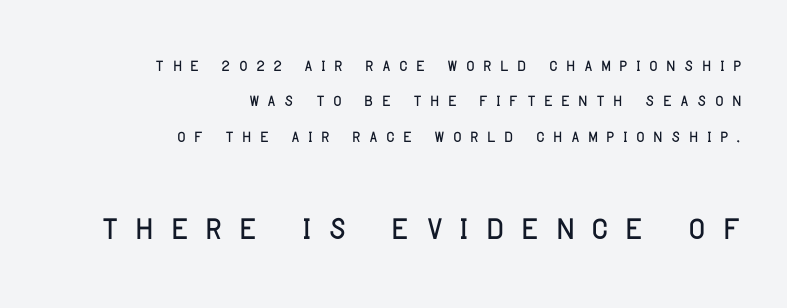
The image shows 46 px condensed sans-serif type, upright; set right-aligned, normal line spacing (1.54x), unusually wide letter spacing (+0.37 em), not underlined; the second (bottom) block is 2.0x larger; low stroke contrast and a large x-height.
